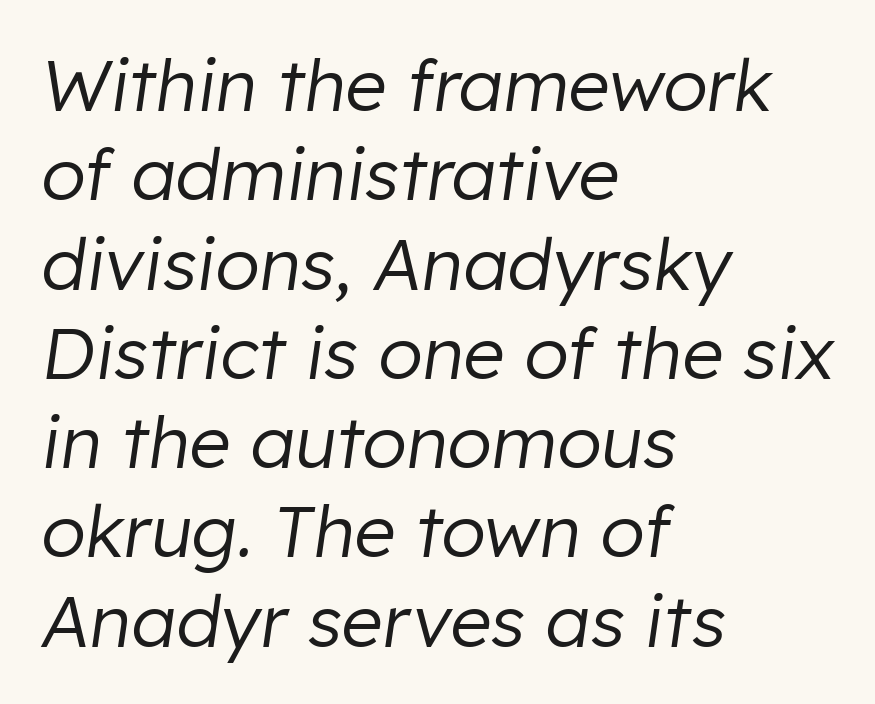
Is the type slanted? Yes — the strokes lean at a clear angle. The face used here is rendered with its standard letterfit. The typesetter chose a ragged-right arrangement here. A typesetter would call this proportional, since set widths differ per character. The face looks like a standard text weight, possibly lighter.
